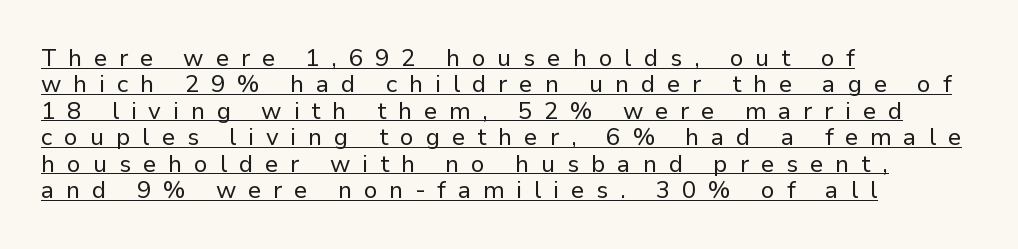
Q: Is the text bold? A: No.
Q: Is the text italic (slanted)? A: No, it is upright.
Q: Is the text underlined? A: Yes.
Q: How is the paragraph aligned? A: Left-aligned.
Q: Is the spacing between letters normal or unusually wide? A: Unusually wide.
Q: Is the spacing between lines tight, normal or loose? A: Tight.
